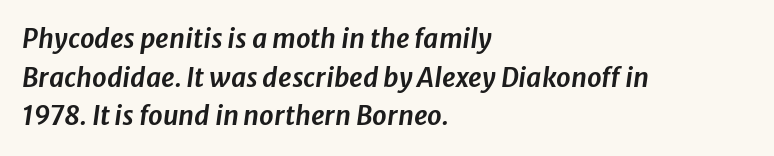
In terms of leading, this rendering sits right in the middle. Students, note that the glyphs here touch the page at normal intervals. Characters are canted at an angle relative to the baseline's perpendicular. The compositor pushed each line to the left boundary. Rule under the text: the space is simply empty.
